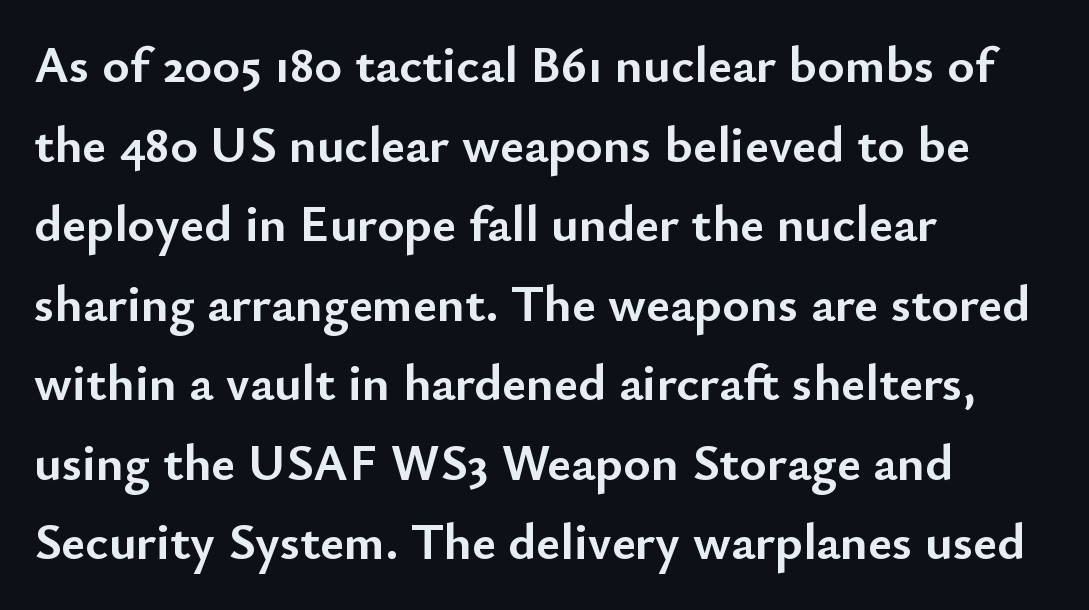
The image shows 52 px semibold sans-serif type, upright; set left-aligned, normal line spacing (1.53x), normal letter spacing, not underlined; low stroke contrast and a small x-height.
